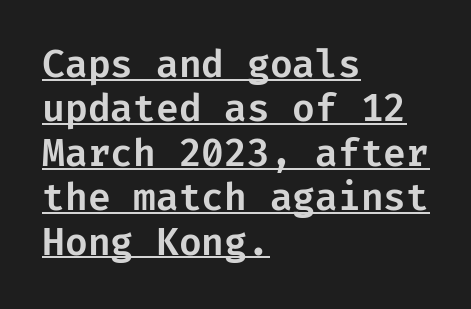
The image shows 37 px sans-serif type, upright; set left-aligned, line spacing 1.2x, normal letter spacing, underlined; low stroke contrast and a medium x-height.
